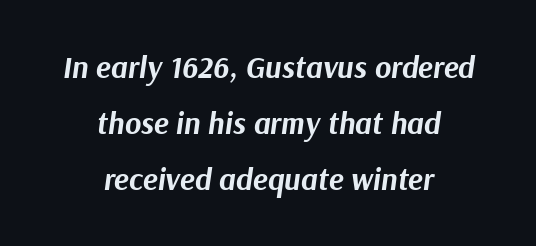
The image shows 31 px bold type, italic (leaning right); set centered, line spacing 1.8x, normal letter spacing, not underlined; medium stroke contrast and a medium x-height.
